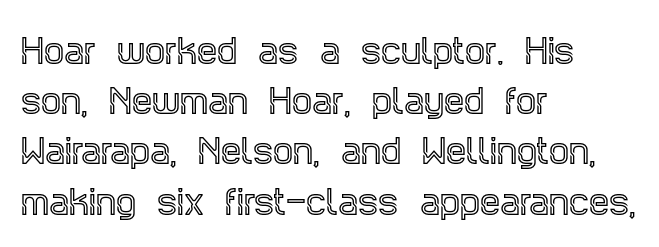
The image shows 32 px condensed serif type, upright; set left-aligned, normal line spacing (1.57x), normal letter spacing, not underlined; a large x-height.
